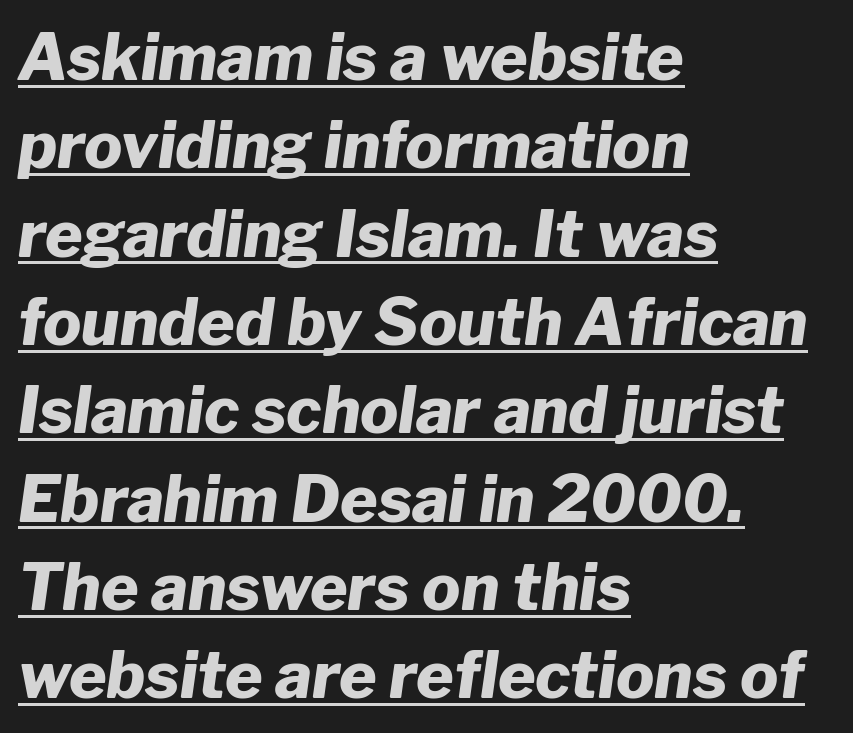
{"italic": "yes", "lean": "right", "slant_degrees": 8, "bold": "yes", "weight": "heavy", "width": "normal", "stroke_contrast": "low", "x_height": "medium", "monospaced": "no", "underline": "yes", "align": "left", "line_spacing": "normal", "line_spacing_ratio": 1.38, "letter_spacing": "normal", "letter_spacing_em": 0.0, "glyph_px": 64}
